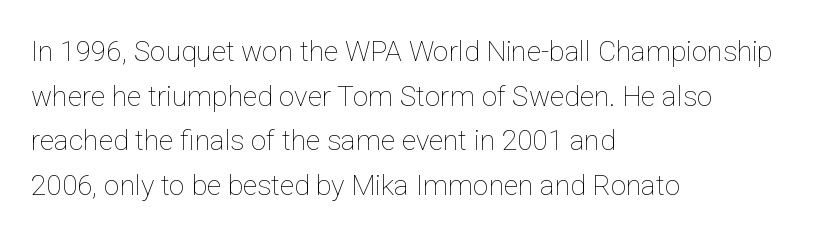
The rag falls on the right side of this text block. A typesetter would call this zero additional tracking. Each new line begins a customary step beneath the previous one. Summary of weight: not heavy and not bold.
